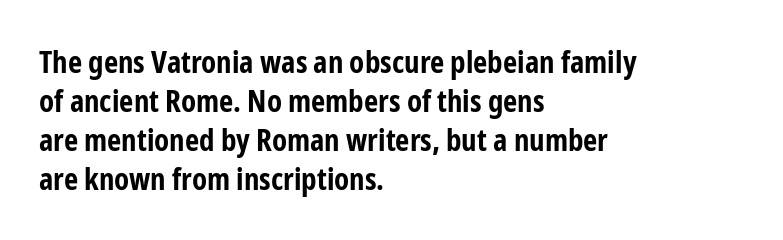
{"serif": "no", "italic": "no", "bold": "yes", "weight": "bold", "width": "condensed", "stroke_contrast": "low", "x_height": "medium", "monospaced": "no", "underline": "no", "align": "left", "line_spacing": "normal", "line_spacing_ratio": 1.26, "letter_spacing": "normal", "letter_spacing_em": 0.0, "glyph_px": 31}
